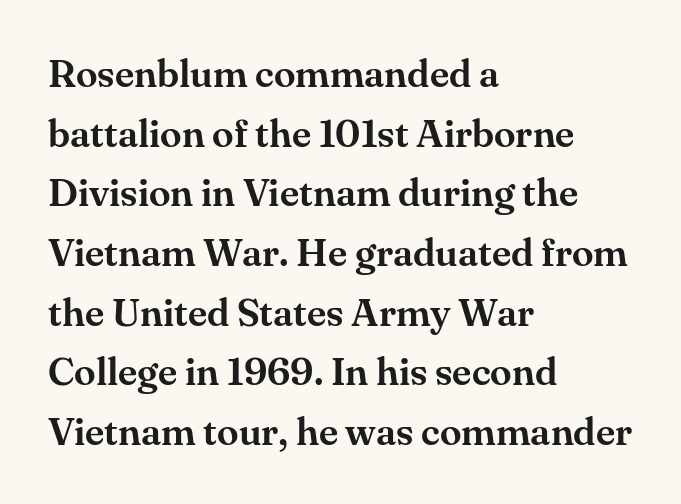
Q: Is the text italic (slanted)? A: No, it is upright.
Q: Is the typeface a serif or a sans-serif typeface? A: Serif.
Q: Is the text underlined? A: No.
Q: How is the paragraph aligned? A: Left-aligned.
Q: Is the spacing between letters normal or unusually wide? A: Normal.
Q: Is the spacing between lines tight, normal or loose? A: Normal.
Q: Width (condensed, normal, or wide)? A: Normal.
Q: Stroke contrast? A: Medium.
Q: x-height? A: Small.
Q: Monospaced? A: No.
